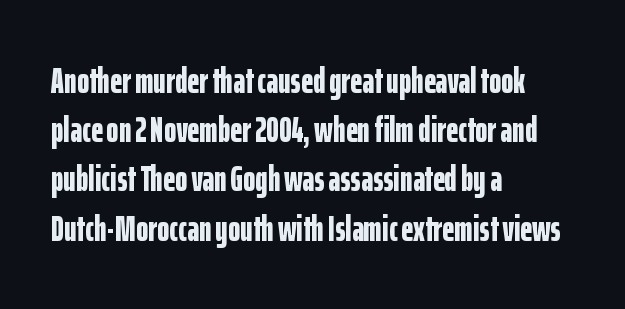
The image shows 37 px bold, condensed sans-serif type, upright; set left-aligned, normal line spacing (1.33x), normal letter spacing, not underlined; low stroke contrast and a medium x-height.
